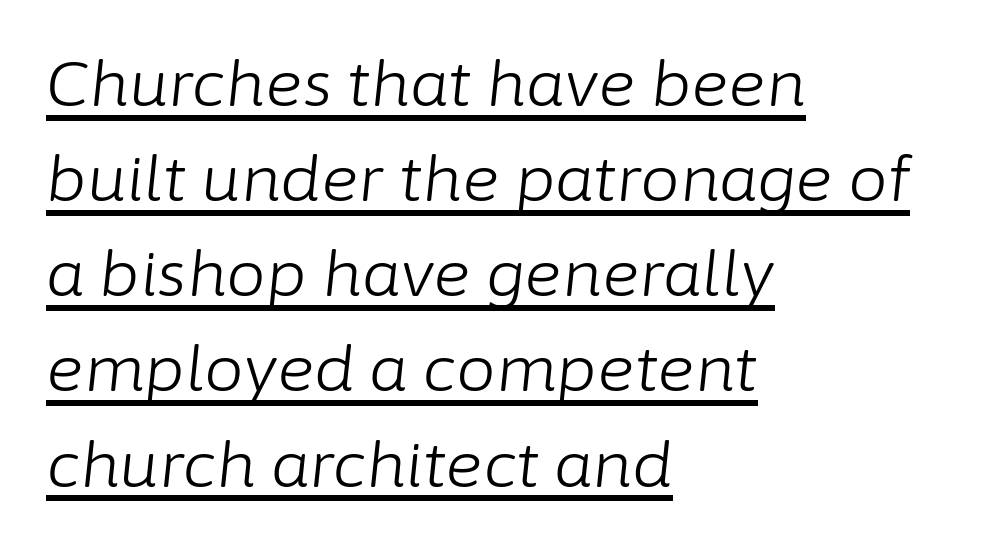
Q: Is the text bold? A: No.
Q: Is the text italic (slanted)? A: Yes, it leans right by about 6 degrees.
Q: Is the text underlined? A: Yes.
Q: How is the paragraph aligned? A: Left-aligned.
Q: Is the spacing between letters normal or unusually wide? A: Normal.
Q: Is the spacing between lines tight, normal or loose? A: Normal.
Q: Width (condensed, normal, or wide)? A: Normal.
Q: Stroke contrast? A: Low.
Q: x-height? A: Medium.
Q: Monospaced? A: No.
